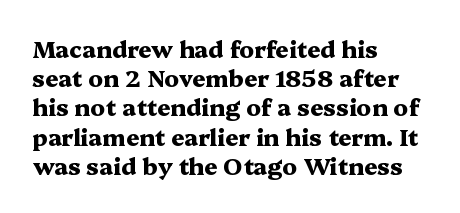
The image shows 23 px bold type, upright; set left-aligned, normal line spacing (1.27x), normal letter spacing, not underlined.
